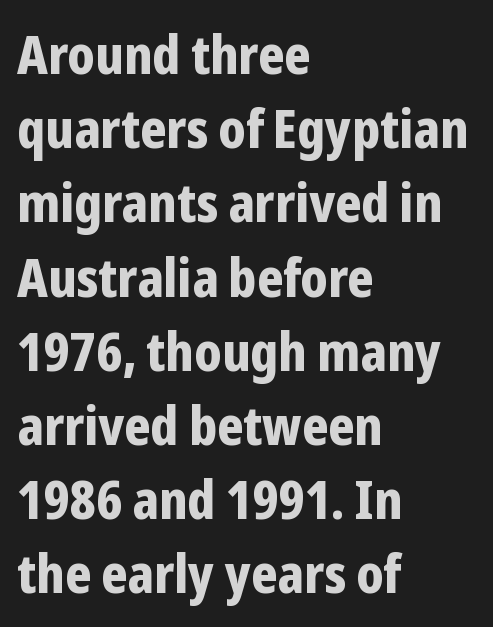
{"serif": "no", "italic": "no", "bold": "yes", "weight": "bold", "width": "condensed", "stroke_contrast": "low", "x_height": "medium", "monospaced": "no", "underline": "no", "align": "left", "line_spacing": "normal", "line_spacing_ratio": 1.4, "letter_spacing": "normal", "letter_spacing_em": 0.0, "glyph_px": 53}
